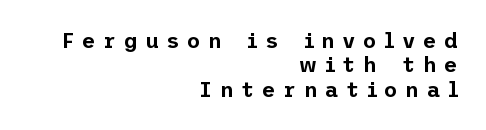
Q: Is the text italic (slanted)? A: No, it is upright.
Q: Is the text underlined? A: No.
Q: How is the paragraph aligned? A: Right-aligned.
Q: Is the spacing between letters normal or unusually wide? A: Unusually wide.
